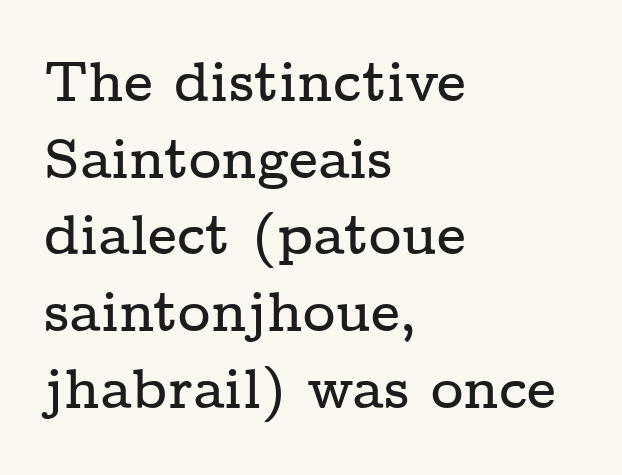
{"serif": "yes", "italic": "no", "width": "wide", "stroke_contrast": "low", "x_height": "medium", "monospaced": "no", "underline": "no", "align": "left", "line_spacing": "normal", "line_spacing_ratio": 1.37, "letter_spacing": "normal", "letter_spacing_em": 0.0, "glyph_px": 56}
